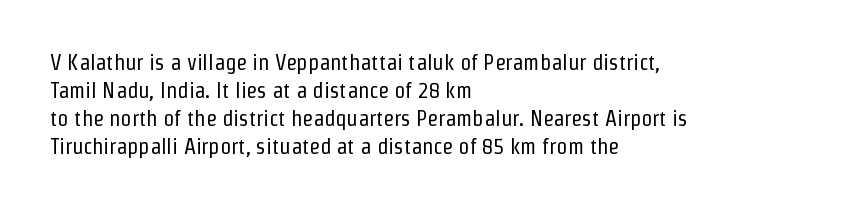
{"italic": "no", "bold": "no", "underline": "no", "align": "left", "line_spacing": "normal", "line_spacing_ratio": 1.28, "letter_spacing": "normal", "letter_spacing_em": 0.0, "glyph_px": 22}
